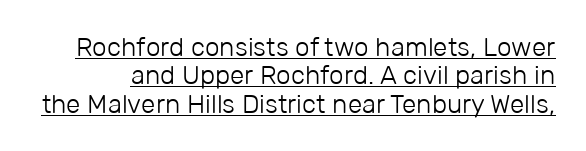
Is the stroke heavy? The answer is a plain regular-or-lighter. The words here are underlined. This block would grow much taller if given ordinary leading; it's compressed now. These lines keep a tight, regular rhythm from letter to letter. Style check: upright.
